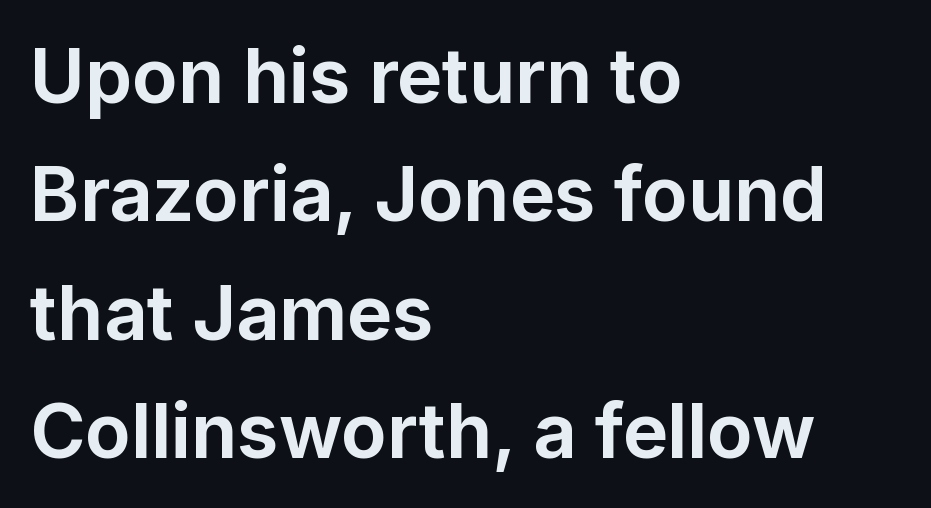
Q: Is the text bold? A: Yes.
Q: Is the text italic (slanted)? A: No, it is upright.
Q: Is the typeface a serif or a sans-serif typeface? A: Sans-serif.
Q: Is the text underlined? A: No.
Q: How is the paragraph aligned? A: Left-aligned.
Q: Is the spacing between letters normal or unusually wide? A: Normal.
Q: Is the spacing between lines tight, normal or loose? A: Normal.
Q: Width (condensed, normal, or wide)? A: Normal.
Q: Stroke contrast? A: Low.
Q: x-height? A: Medium.
Q: Monospaced? A: No.
